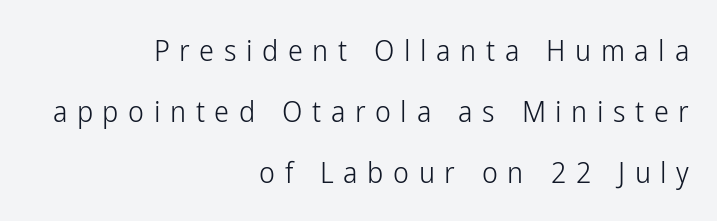
A roman cut, with each character standing at attention. Check under the words: just untouched page. The tracking jumps out immediately: characters are airy and widely separated. The cut favours lightness, reaching ordinary text weight at its darkest.
